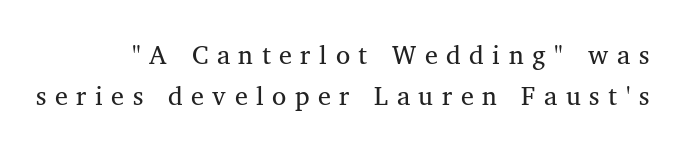
The image shows 26 px text type, upright; set normal line spacing (1.56x), unusually wide letter spacing (+0.33 em), not underlined.
